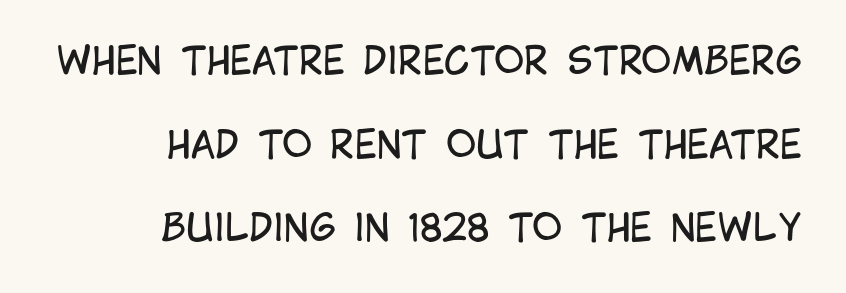
{"serif": "no", "italic": "no", "bold": "no", "weight": "regular", "width": "condensed", "stroke_contrast": "low", "x_height": "large", "monospaced": "no", "underline": "no", "align": "right", "line_spacing": "loose", "line_spacing_ratio": 2.26, "letter_spacing": "normal", "letter_spacing_em": 0.0, "glyph_px": 37}
